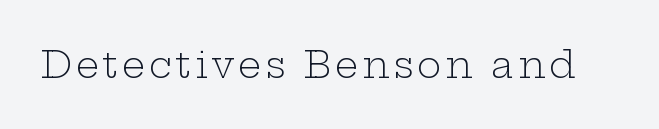
Honestly, there is no underline to notice here at all. Heaviness? Minimal to ordinary, like unemphasized prose. Note the varied advance widths — an 'i' is clearly narrower than an 'm'. The characters display serif detailing at their extremities. The font's upright variant was chosen for this text.
